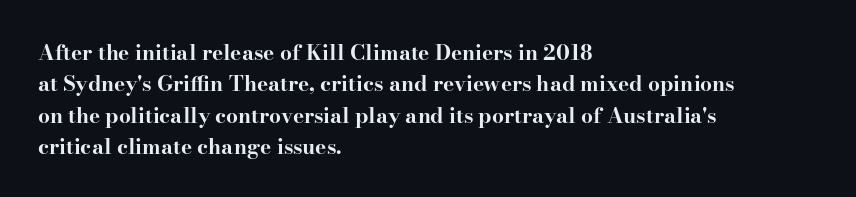
{"italic": "no", "bold": "yes", "underline": "no", "align": "left", "line_spacing": "normal", "line_spacing_ratio": 1.49, "letter_spacing": "normal", "letter_spacing_em": 0.0, "glyph_px": 21}
